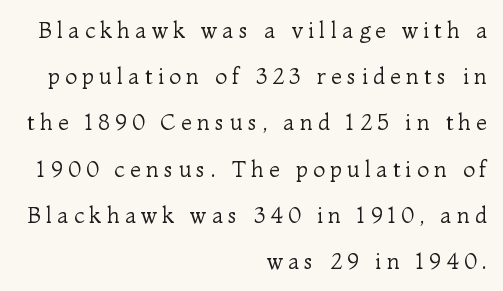
The image shows 22 px text type, upright; set right-aligned, loose line spacing (2.1x), unusually wide letter spacing (+0.24 em), not underlined.
